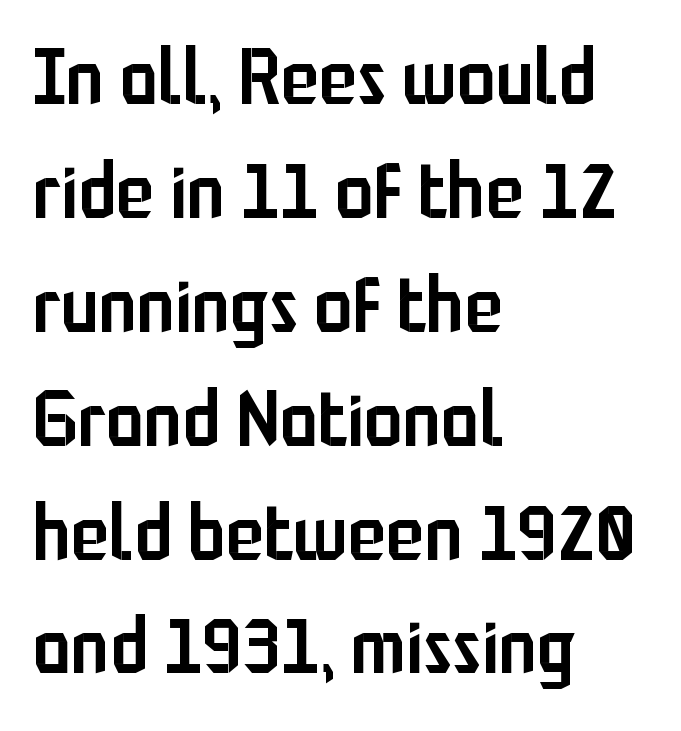
The image shows 78 px semibold, condensed sans-serif type, upright; set left-aligned, normal line spacing (1.46x), normal letter spacing, not underlined; low stroke contrast and a medium x-height.
